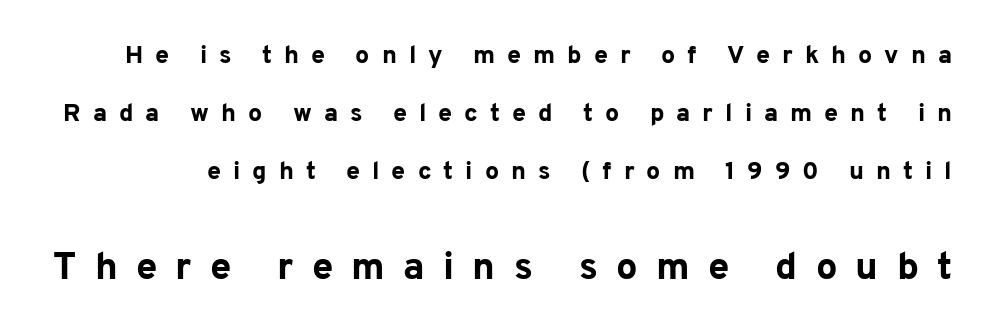
The image shows 38 px bold sans-serif type, upright; set loose line spacing (2.33x), unusually wide letter spacing (+0.48 em), not underlined; the second (bottom) block is 1.52x larger; low stroke contrast and a medium x-height.
